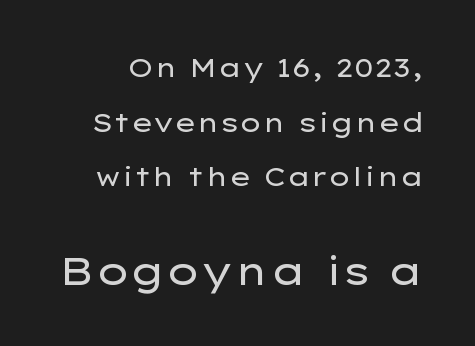
{"serif": "no", "italic": "no", "bold": "no", "weight": "regular", "width": "wide", "stroke_contrast": "low", "x_height": "medium", "monospaced": "no", "underline": "no", "line_spacing": "loose", "line_spacing_ratio": 2.1, "letter_spacing": "normal", "letter_spacing_em": 0.0, "larger_block": "second", "size_ratio": 1.5, "glyph_px": 39}
